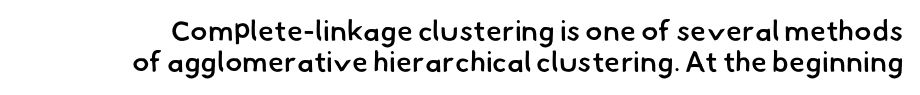
Q: Is the text bold? A: Semi-bold.
Q: Is the typeface a serif or a sans-serif typeface? A: Sans-serif.
Q: Is the text underlined? A: No.
Q: Is the spacing between letters normal or unusually wide? A: Normal.
Q: Is the spacing between lines tight, normal or loose? A: Tight.
Q: Width (condensed, normal, or wide)? A: Normal.
Q: Stroke contrast? A: Low.
Q: x-height? A: Small.
Q: Monospaced? A: No.
